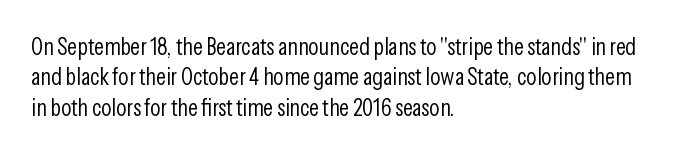
The image shows 24 px text type, upright; set left-aligned, normal line spacing (1.27x), normal letter spacing, not underlined.
